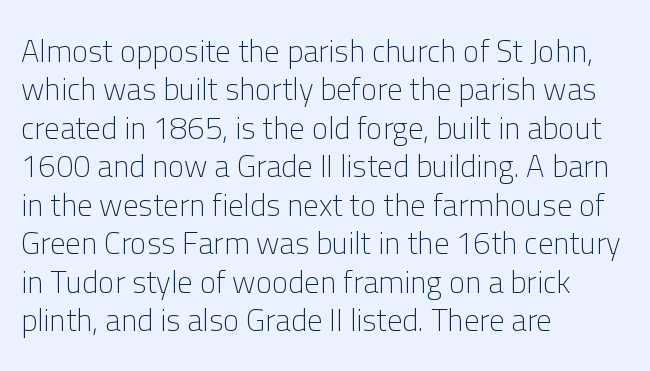
{"serif": "no", "italic": "no", "bold": "no", "weight": "light", "width": "normal", "stroke_contrast": "low", "x_height": "medium", "monospaced": "no", "underline": "no", "align": "left", "line_spacing_ratio": 1.24, "letter_spacing": "normal", "letter_spacing_em": 0.0, "glyph_px": 31}
